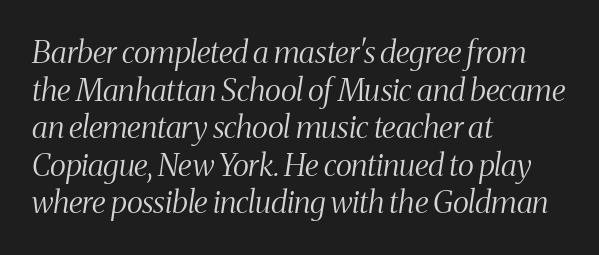
Q: Is the text bold? A: No.
Q: Is the text italic (slanted)? A: Yes, it leans right by about 8 degrees.
Q: Is the typeface a serif or a sans-serif typeface? A: Serif.
Q: Is the text underlined? A: No.
Q: How is the paragraph aligned? A: Left-aligned.
Q: Is the spacing between letters normal or unusually wide? A: Normal.
Q: Width (condensed, normal, or wide)? A: Condensed.
Q: Stroke contrast? A: Medium.
Q: x-height? A: Medium.
Q: Monospaced? A: No.
